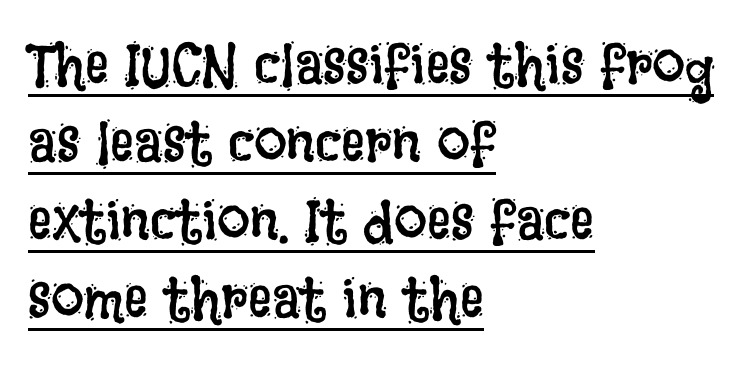
The image shows 59 px regular-weight, condensed type, upright; set left-aligned, normal line spacing (1.32x), normal letter spacing, underlined; low stroke contrast and a large x-height.
